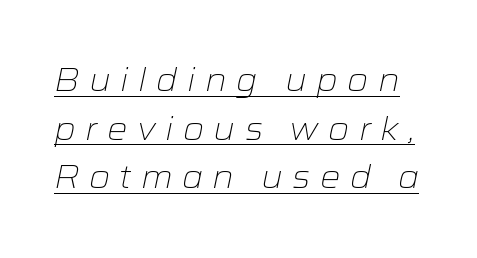
The image shows 32 px light, wide type, italic (leaning right); set normal line spacing (1.52x), unusually wide letter spacing (+0.29 em), underlined; low stroke contrast and a medium x-height.
